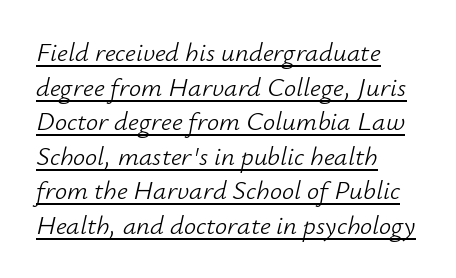
Honestly, the row spacing looks completely unremarkable. Each line of the rendering has a horizontal stroke beneath the glyphs. Each word holds together tightly as a unit, with standard inter-letter gaps. Yep, that's italic — everything's leaning. Stroke mass is kept to a normal reading level or below. Visually the block forms a straight wall on the left and a jagged coastline on the right.
